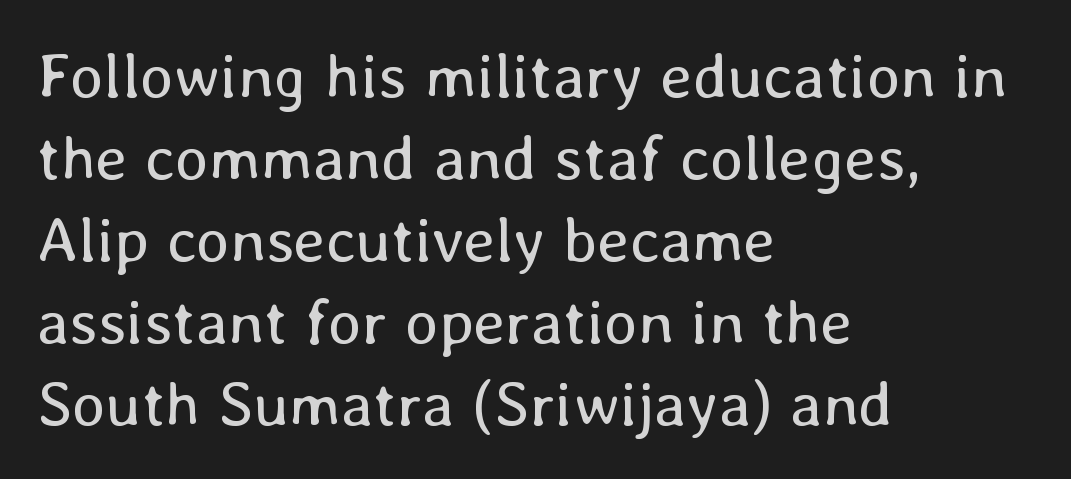
{"italic": "no", "bold": "no", "weight": "regular", "width": "normal", "stroke_contrast": "low", "x_height": "medium", "monospaced": "no", "underline": "no", "align": "left", "line_spacing": "normal", "line_spacing_ratio": 1.28, "letter_spacing": "normal", "letter_spacing_em": 0.0, "glyph_px": 64}
